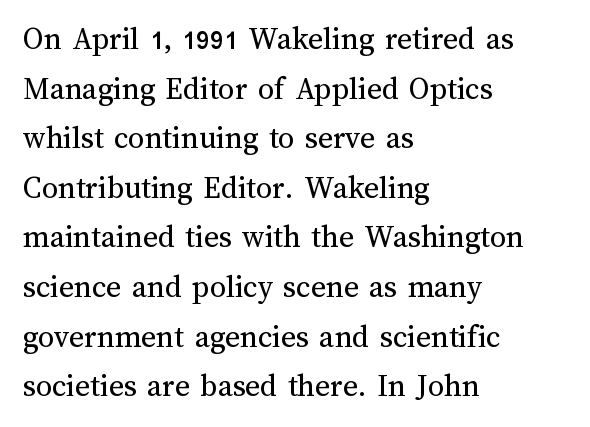
Q: Is the text bold? A: No.
Q: Is the text italic (slanted)? A: No, it is upright.
Q: Is the text underlined? A: No.
Q: How is the paragraph aligned? A: Left-aligned.
Q: Is the spacing between letters normal or unusually wide? A: Normal.
Q: Is the spacing between lines tight, normal or loose? A: Normal.
Q: Width (condensed, normal, or wide)? A: Normal.
Q: Stroke contrast? A: Medium.
Q: x-height? A: Medium.
Q: Monospaced? A: No.
